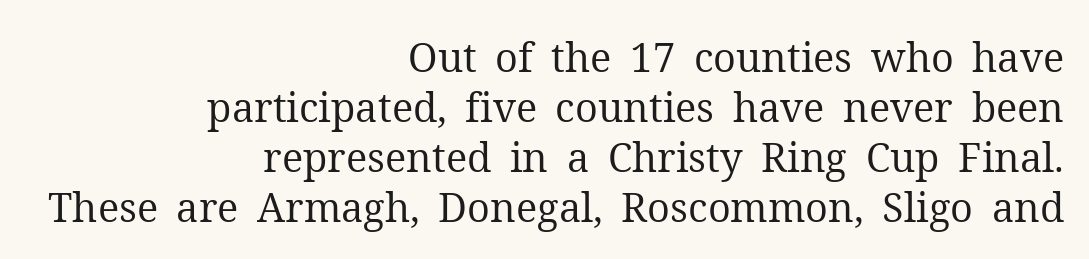
The image shows 40 px regular-weight serif type, upright; set right-aligned, normal line spacing (1.25x), normal letter spacing, not underlined; medium stroke contrast and a medium x-height.
